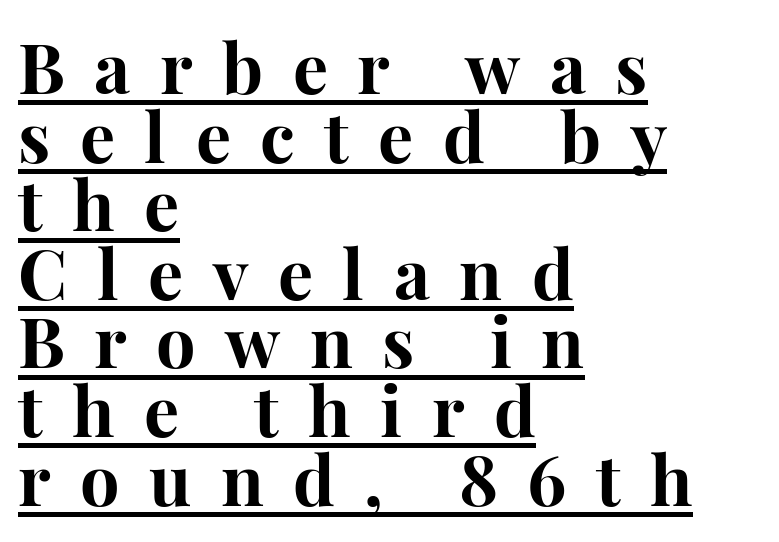
{"serif": "yes", "italic": "no", "bold": "yes", "weight": "bold", "width": "normal", "stroke_contrast": "high", "x_height": "medium", "monospaced": "no", "underline": "yes", "align": "left", "line_spacing": "tight", "line_spacing_ratio": 0.98, "letter_spacing": "wide", "letter_spacing_em": 0.42, "glyph_px": 70}
